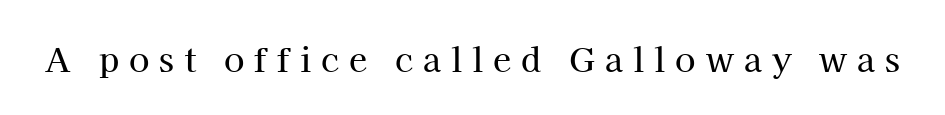
The image shows 33 px serif type, upright; set unusually wide letter spacing (+0.3 em), not underlined; high stroke contrast and a medium x-height.
